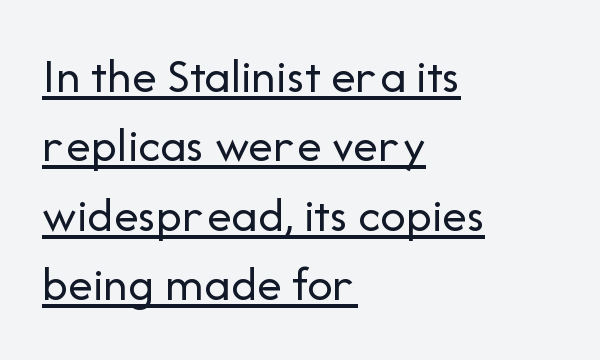
The image shows 50 px regular-weight sans-serif type, upright; set left-aligned, normal line spacing (1.39x), normal letter spacing, underlined; low stroke contrast and a medium x-height.
